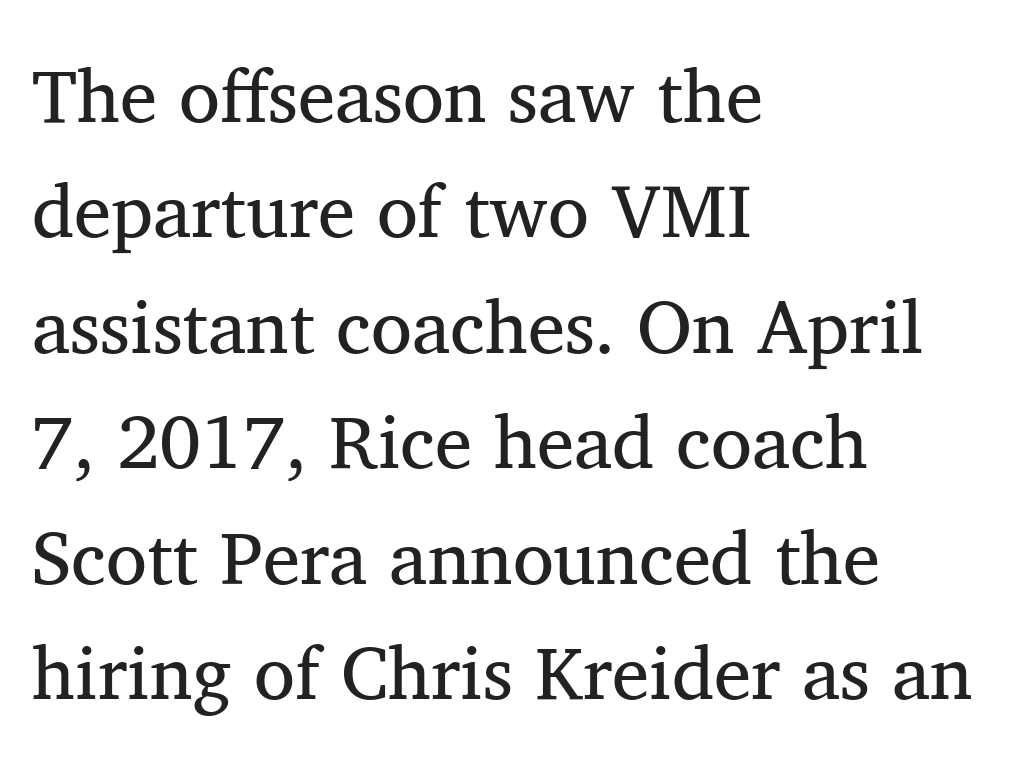
{"serif": "yes", "italic": "no", "bold": "no", "weight": "regular", "width": "normal", "stroke_contrast": "medium", "x_height": "medium", "monospaced": "no", "underline": "no", "align": "left", "line_spacing": "normal", "line_spacing_ratio": 1.54, "letter_spacing": "normal", "letter_spacing_em": 0.0, "glyph_px": 75}
